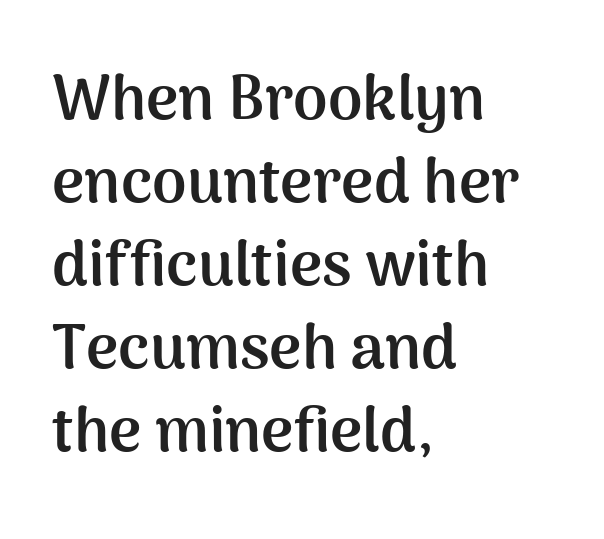
The image shows 62 px semibold sans-serif type, upright; set left-aligned, normal line spacing (1.34x), normal letter spacing, not underlined; medium stroke contrast and a medium x-height.
